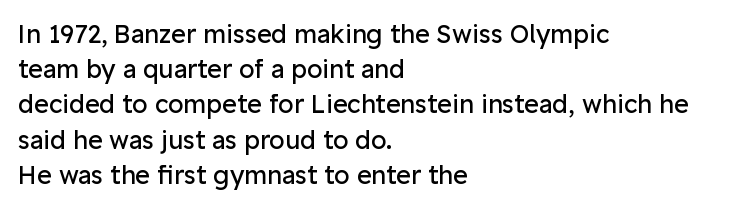
The image shows 25 px text type, upright; set left-aligned, normal line spacing (1.41x), normal letter spacing, not underlined.
